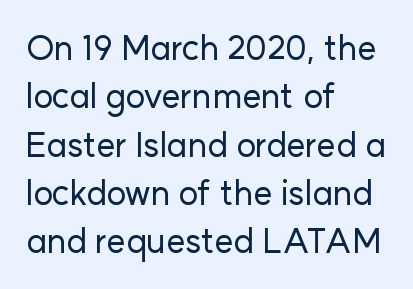
The image shows 34 px sans-serif type, upright; set left-aligned, normal line spacing (1.42x), normal letter spacing, not underlined; low stroke contrast and a medium x-height.
